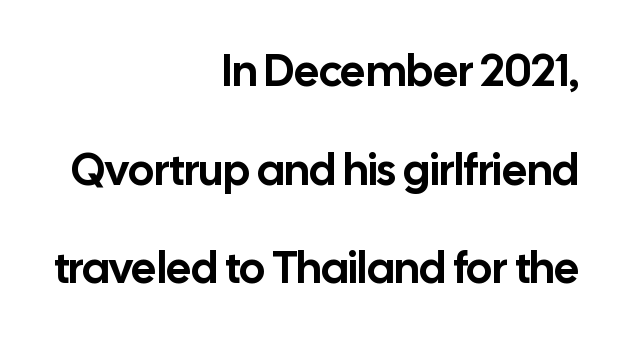
A sans-serif font was chosen for this passage. Do the characters align in a grid? No, the font is proportional. Leftover space on each line is placed entirely before the opening word. Spacing between characters is what you'd get straight out of the box.
